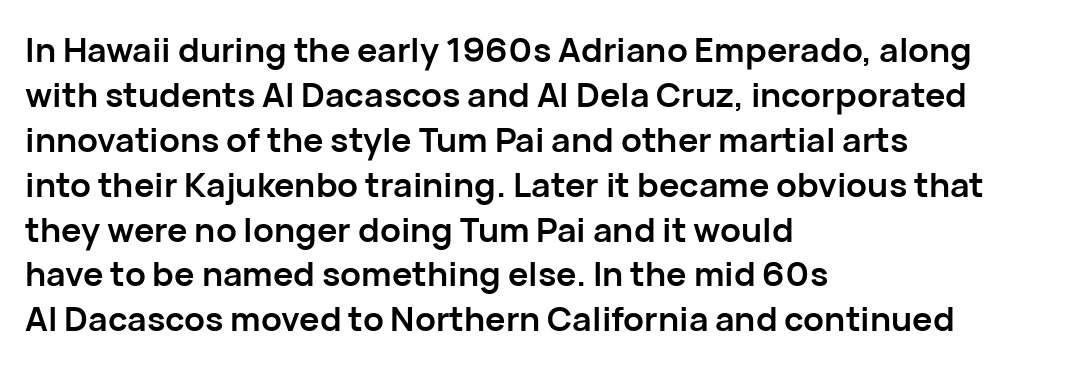
Q: Is the text bold? A: Yes.
Q: Is the text italic (slanted)? A: No, it is upright.
Q: Is the typeface a serif or a sans-serif typeface? A: Sans-serif.
Q: Is the text underlined? A: No.
Q: How is the paragraph aligned? A: Left-aligned.
Q: Is the spacing between letters normal or unusually wide? A: Normal.
Q: Is the spacing between lines tight, normal or loose? A: Normal.
Q: Width (condensed, normal, or wide)? A: Normal.
Q: Stroke contrast? A: Low.
Q: x-height? A: Medium.
Q: Monospaced? A: No.
